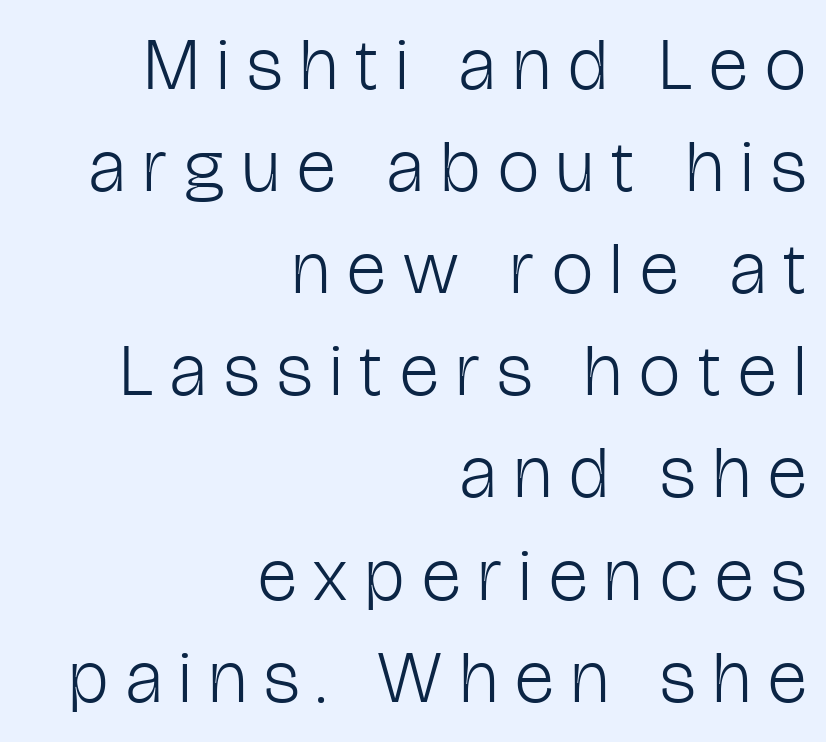
Q: Is the text bold? A: No.
Q: Is the text italic (slanted)? A: No, it is upright.
Q: Is the typeface a serif or a sans-serif typeface? A: Sans-serif.
Q: Is the text underlined? A: No.
Q: How is the paragraph aligned? A: Right-aligned.
Q: Is the spacing between letters normal or unusually wide? A: Unusually wide.
Q: Is the spacing between lines tight, normal or loose? A: Normal.
Q: Width (condensed, normal, or wide)? A: Condensed.
Q: Stroke contrast? A: Low.
Q: x-height? A: Medium.
Q: Monospaced? A: No.
